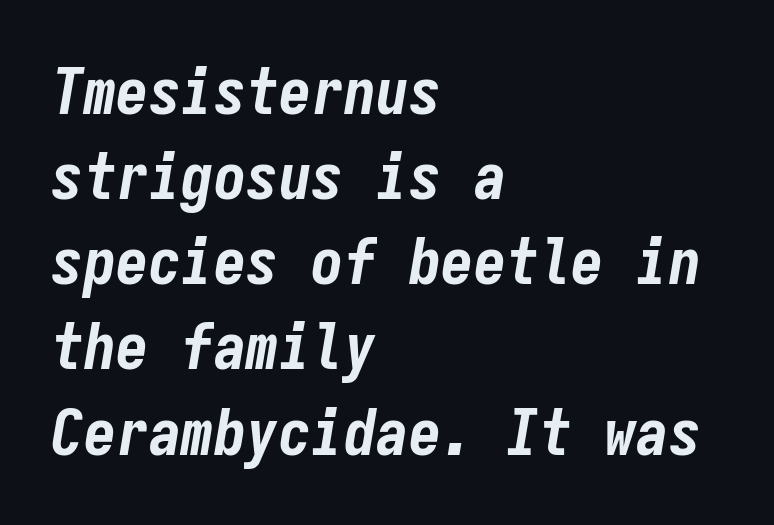
The image shows 65 px bold, condensed type, italic (leaning right), monospaced; set left-aligned, normal line spacing (1.31x), normal letter spacing, not underlined; low stroke contrast and a medium x-height.
